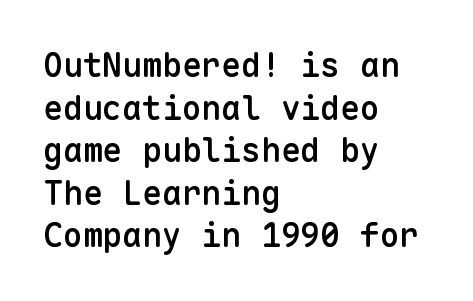
The image shows 33 px semibold sans-serif type, upright, monospaced; set left-aligned, normal line spacing (1.29x), normal letter spacing, not underlined; low stroke contrast and a medium x-height.
